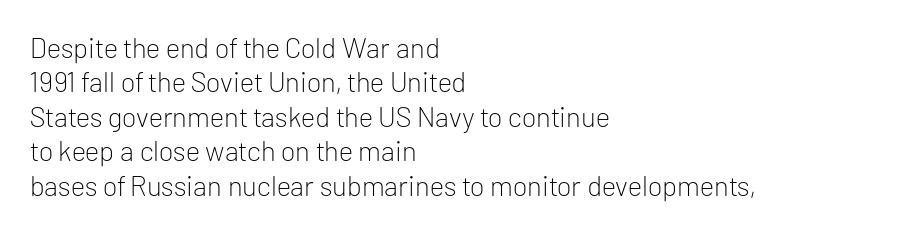
Q: Is the text bold? A: No.
Q: Is the text italic (slanted)? A: No, it is upright.
Q: Is the typeface a serif or a sans-serif typeface? A: Sans-serif.
Q: Is the text underlined? A: No.
Q: How is the paragraph aligned? A: Left-aligned.
Q: Is the spacing between letters normal or unusually wide? A: Normal.
Q: Width (condensed, normal, or wide)? A: Normal.
Q: Stroke contrast? A: Low.
Q: x-height? A: Medium.
Q: Monospaced? A: No.
